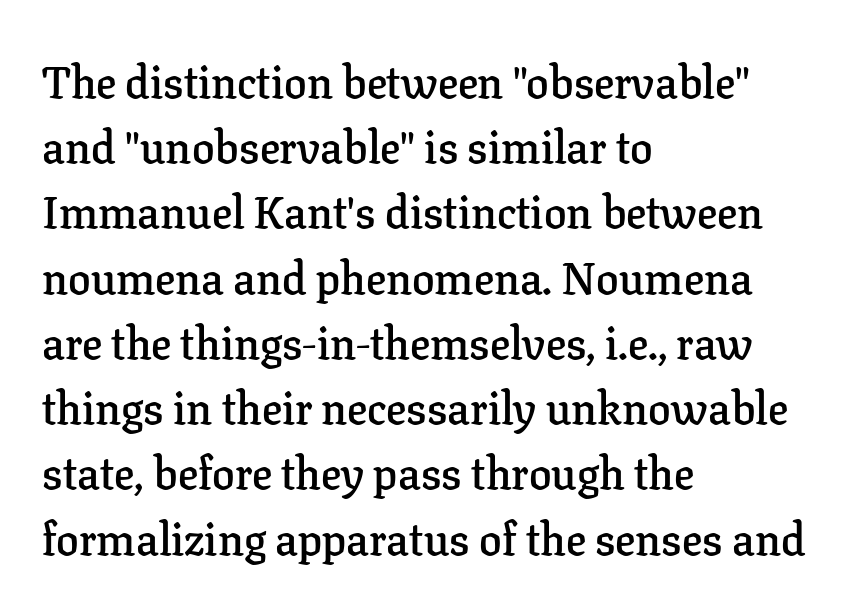
The image shows 45 px semibold serif type, upright; set left-aligned, normal line spacing (1.45x), normal letter spacing, not underlined; low stroke contrast and a medium x-height.
